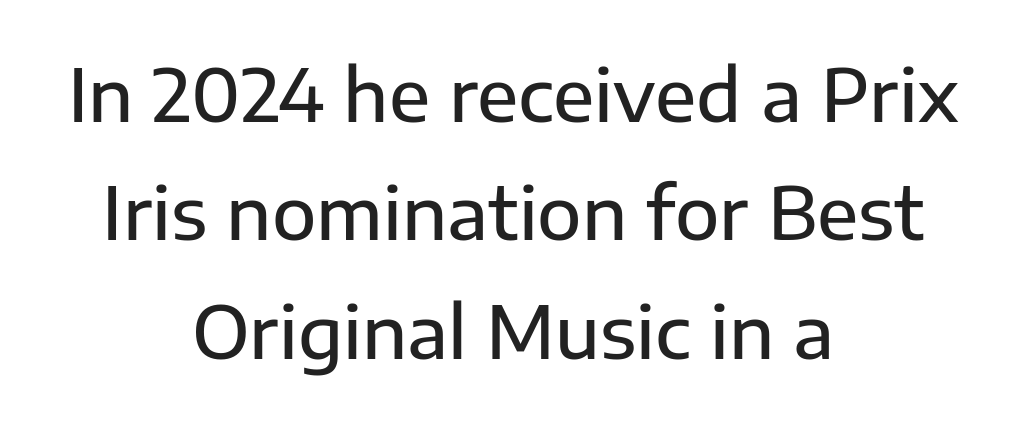
{"serif": "no", "italic": "no", "width": "normal", "stroke_contrast": "low", "x_height": "medium", "monospaced": "no", "underline": "no", "align": "center", "line_spacing": "normal", "line_spacing_ratio": 1.62, "letter_spacing": "normal", "letter_spacing_em": 0.0, "glyph_px": 73}
